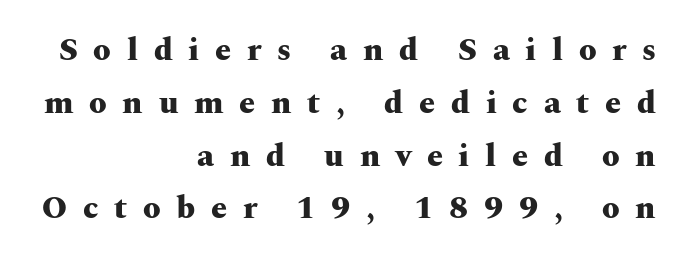
Check under the words: just untouched page. Strong, thick strokes mark this as bold type. When letters stand straight like this, we call the style roman or upright. Leading: standard.
